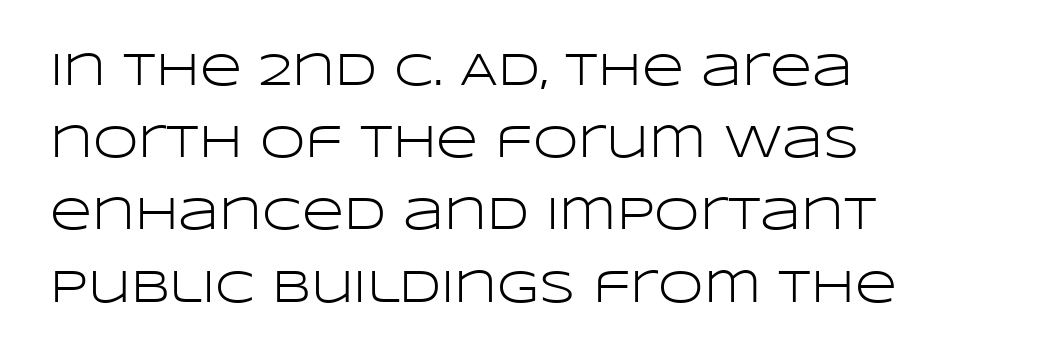
Q: Is the text bold? A: No.
Q: Is the text italic (slanted)? A: No, it is upright.
Q: Is the typeface a serif or a sans-serif typeface? A: Sans-serif.
Q: Is the text underlined? A: No.
Q: How is the paragraph aligned? A: Left-aligned.
Q: Is the spacing between letters normal or unusually wide? A: Normal.
Q: Is the spacing between lines tight, normal or loose? A: Normal.
Q: Width (condensed, normal, or wide)? A: Wide.
Q: Stroke contrast? A: Low.
Q: x-height? A: Large.
Q: Monospaced? A: No.
